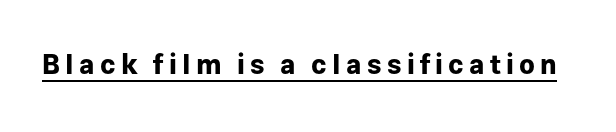
This is heavy type, rendered in bold. Tall strokes in this sample are plumb rather than angled. The lettering is marked with a stroke running underneath it.
